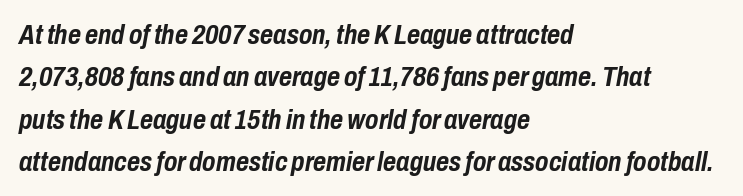
Casual observation: everything's shoved over to the left. Is there much room between lines? A standard amount, neither cramped nor airy. Tracking here is standard; glyphs follow each other at the usual distance. These words are printed bold, with thick strokes throughout.
